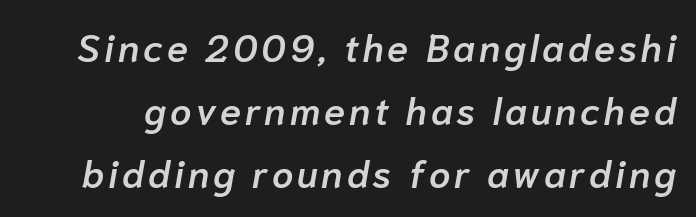
The words here are not underlined. Moderately thickened strokes mark this as semibold type. Horizontal bands of white between lines are of average thickness. Characters are canted at an angle relative to the baseline's perpendicular. A typesetter would call this proportional, since set widths differ per character.
